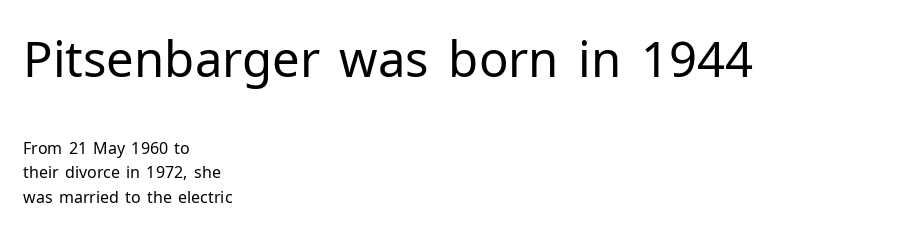
The image shows 49 px regular-weight sans-serif type, upright; set left-aligned, normal line spacing (1.51x), normal letter spacing, not underlined; the first (top) block is 3.06x larger; low stroke contrast and a medium x-height.
